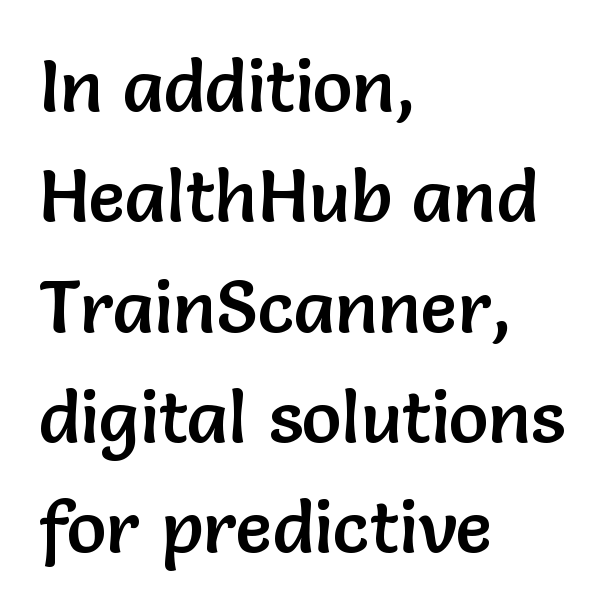
Q: Is the text italic (slanted)? A: No, it is upright.
Q: Is the typeface a serif or a sans-serif typeface? A: Sans-serif.
Q: Is the text underlined? A: No.
Q: How is the paragraph aligned? A: Left-aligned.
Q: Is the spacing between letters normal or unusually wide? A: Normal.
Q: Is the spacing between lines tight, normal or loose? A: Normal.
Q: Width (condensed, normal, or wide)? A: Normal.
Q: Stroke contrast? A: Low.
Q: x-height? A: Medium.
Q: Monospaced? A: No.
